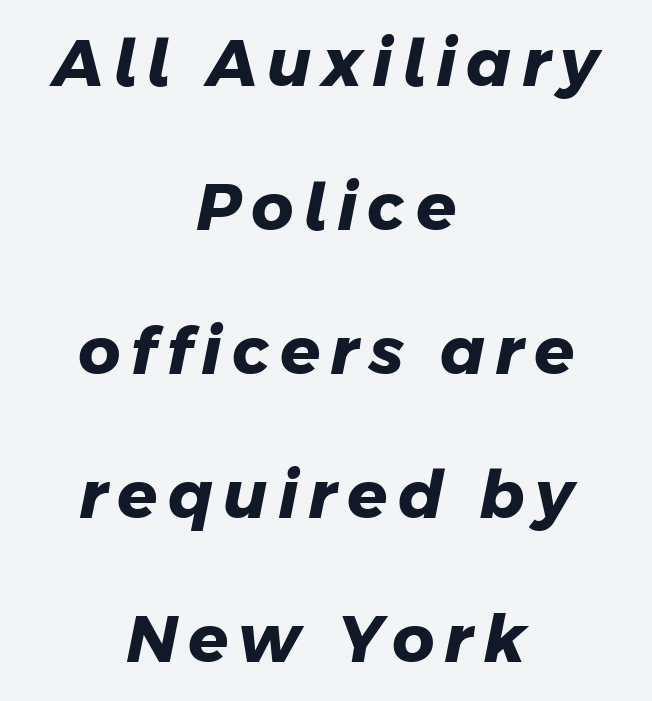
{"serif": "no", "bold": "yes", "weight": "heavy", "width": "normal", "stroke_contrast": "low", "x_height": "medium", "monospaced": "no", "underline": "no", "align": "center", "line_spacing": "loose", "line_spacing_ratio": 2.18, "glyph_px": 66}
